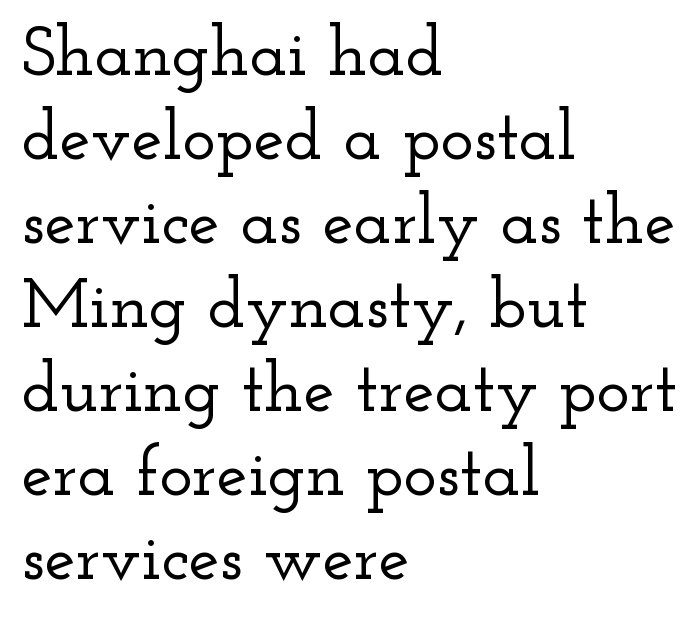
Q: Is the text italic (slanted)? A: No, it is upright.
Q: Is the typeface a serif or a sans-serif typeface? A: Serif.
Q: Is the text underlined? A: No.
Q: How is the paragraph aligned? A: Left-aligned.
Q: Is the spacing between letters normal or unusually wide? A: Normal.
Q: Width (condensed, normal, or wide)? A: Wide.
Q: Stroke contrast? A: Low.
Q: x-height? A: Small.
Q: Monospaced? A: No.
